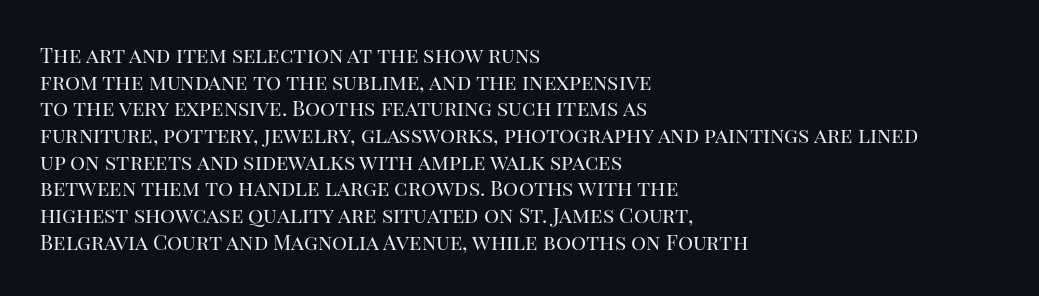
Q: Is the text bold? A: No.
Q: Is the text italic (slanted)? A: No, it is upright.
Q: Is the text underlined? A: No.
Q: How is the paragraph aligned? A: Left-aligned.
Q: Is the spacing between letters normal or unusually wide? A: Normal.
Q: Is the spacing between lines tight, normal or loose? A: Normal.
